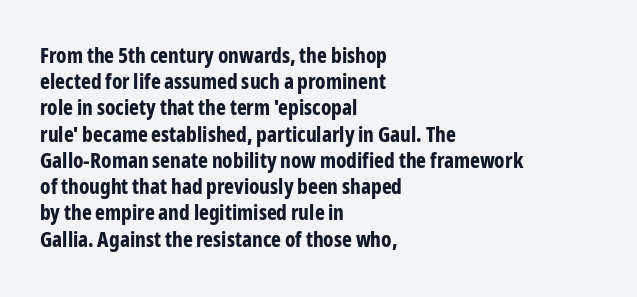
Does the weight exceed regular? Yes, all the way to bold. A typesetter would mark this as roman, not italic. The glyphs are unaccompanied by any horizontal stroke below them. Interline gaps are of average width in this sample. The horizontal fit of the characters is conventional and even.
